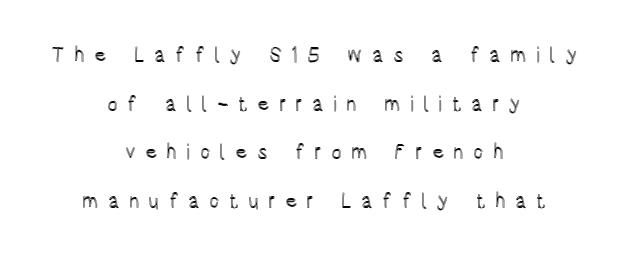
{"italic": "no", "underline": "no", "align": "center", "line_spacing": "loose", "line_spacing_ratio": 2.43, "letter_spacing": "wide", "letter_spacing_em": 0.46, "glyph_px": 20}
